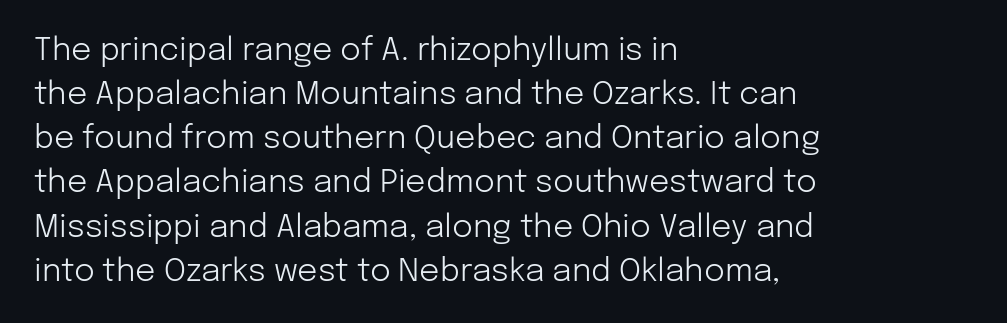
{"serif": "no", "italic": "no", "bold": "no", "weight": "light", "width": "normal", "stroke_contrast": "low", "x_height": "medium", "monospaced": "no", "underline": "no", "align": "left", "line_spacing": "normal", "line_spacing_ratio": 1.38, "letter_spacing": "normal", "letter_spacing_em": 0.0, "glyph_px": 32}
